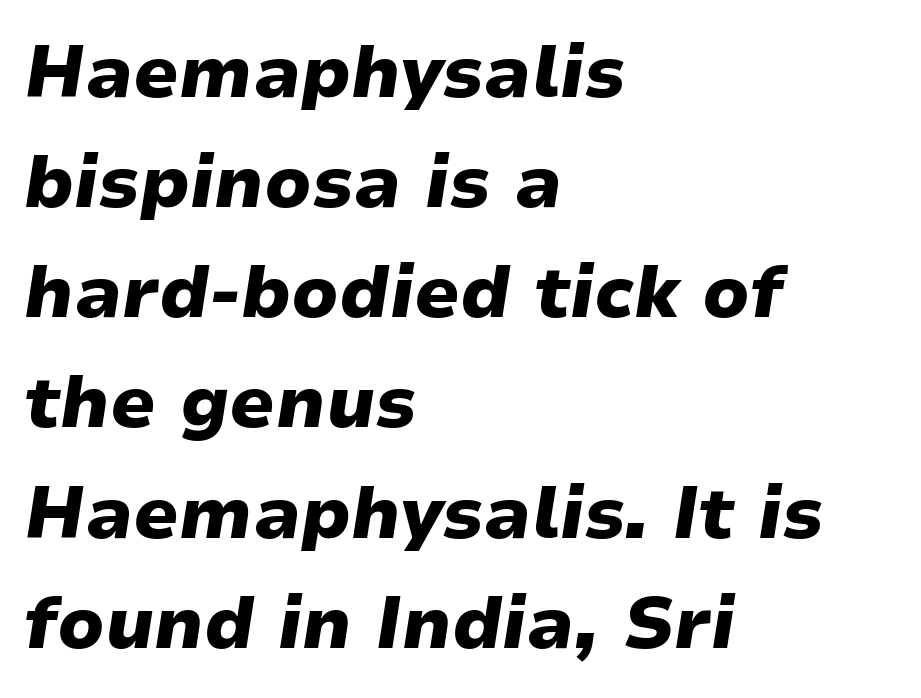
The image shows 72 px heavy, wide type, italic (leaning right); set left-aligned, normal line spacing (1.53x), normal letter spacing, not underlined; low stroke contrast and a medium x-height.
